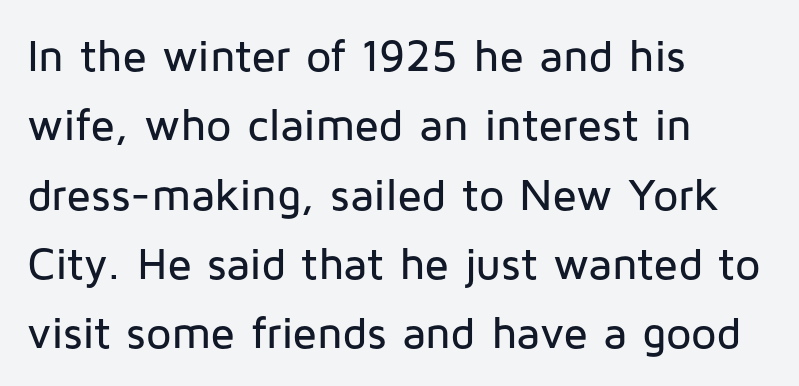
The image shows 45 px sans-serif type, upright; set left-aligned, normal line spacing (1.54x), normal letter spacing, not underlined; low stroke contrast and a medium x-height.
